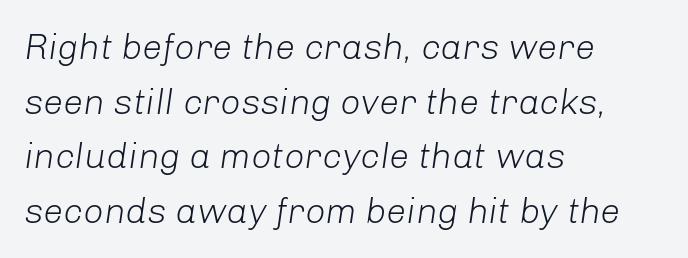
{"italic": "yes", "lean": "right", "slant_degrees": 8, "bold": "no", "weight": "light", "width": "normal", "stroke_contrast": "low", "x_height": "medium", "monospaced": "no", "underline": "no", "align": "left", "line_spacing": "normal", "line_spacing_ratio": 1.52, "letter_spacing": "normal", "letter_spacing_em": 0.0, "glyph_px": 36}
